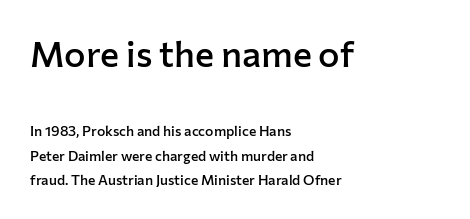
Q: Is the text bold? A: Semi-bold.
Q: Is the text italic (slanted)? A: No, it is upright.
Q: Is the typeface a serif or a sans-serif typeface? A: Sans-serif.
Q: Is the text underlined? A: No.
Q: How is the paragraph aligned? A: Left-aligned.
Q: Is the spacing between letters normal or unusually wide? A: Normal.
Q: Which block of text is set in a larger size, the first (top) or the second (bottom)? A: The first (top) one.
Q: Width (condensed, normal, or wide)? A: Normal.
Q: Stroke contrast? A: Low.
Q: x-height? A: Medium.
Q: Monospaced? A: No.
